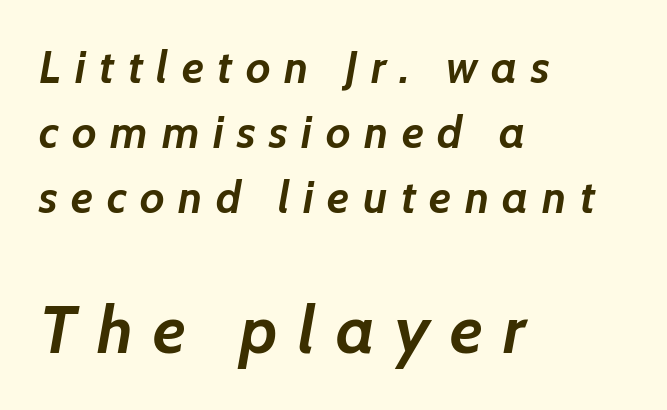
{"italic": "yes", "lean": "right", "slant_degrees": 7, "bold": "yes", "weight": "semibold", "width": "normal", "stroke_contrast": "low", "x_height": "medium", "monospaced": "no", "underline": "no", "align": "left", "line_spacing": "normal", "line_spacing_ratio": 1.45, "letter_spacing": "wide", "letter_spacing_em": 0.3, "larger_block": "second", "size_ratio": 1.49, "glyph_px": 67}
